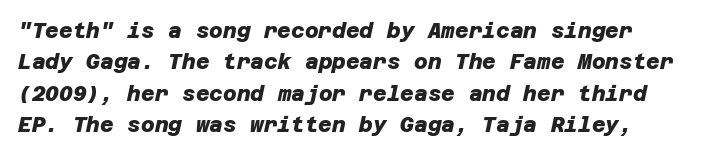
The image shows 21 px bold type; set normal line spacing (1.5x), normal letter spacing, not underlined.
